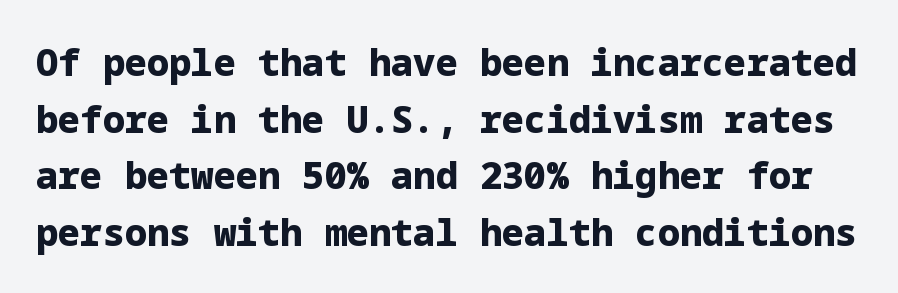
Q: Is the text bold? A: Yes.
Q: Is the text italic (slanted)? A: No, it is upright.
Q: Is the typeface a serif or a sans-serif typeface? A: Sans-serif.
Q: Is the text underlined? A: No.
Q: Is the spacing between letters normal or unusually wide? A: Normal.
Q: Is the spacing between lines tight, normal or loose? A: Normal.
Q: Width (condensed, normal, or wide)? A: Normal.
Q: Stroke contrast? A: Low.
Q: x-height? A: Medium.
